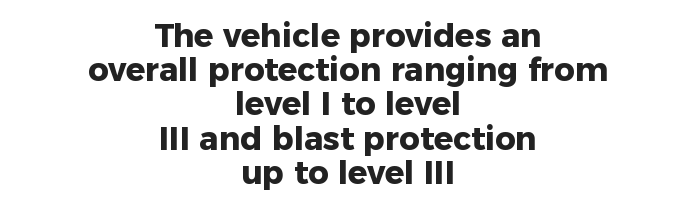
Q: Is the text bold? A: Yes.
Q: Is the text italic (slanted)? A: No, it is upright.
Q: Is the typeface a serif or a sans-serif typeface? A: Sans-serif.
Q: Is the text underlined? A: No.
Q: How is the paragraph aligned? A: Centered.
Q: Is the spacing between letters normal or unusually wide? A: Normal.
Q: Is the spacing between lines tight, normal or loose? A: Tight.
Q: Width (condensed, normal, or wide)? A: Normal.
Q: Stroke contrast? A: Low.
Q: x-height? A: Medium.
Q: Monospaced? A: No.
